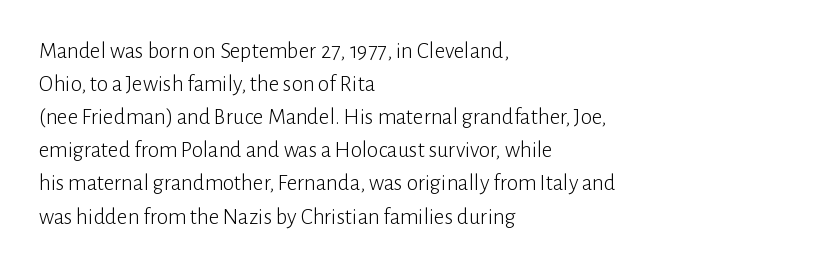
{"italic": "no", "bold": "no", "underline": "no", "align": "left", "line_spacing": "normal", "line_spacing_ratio": 1.44, "letter_spacing": "normal", "letter_spacing_em": 0.0, "glyph_px": 23}
